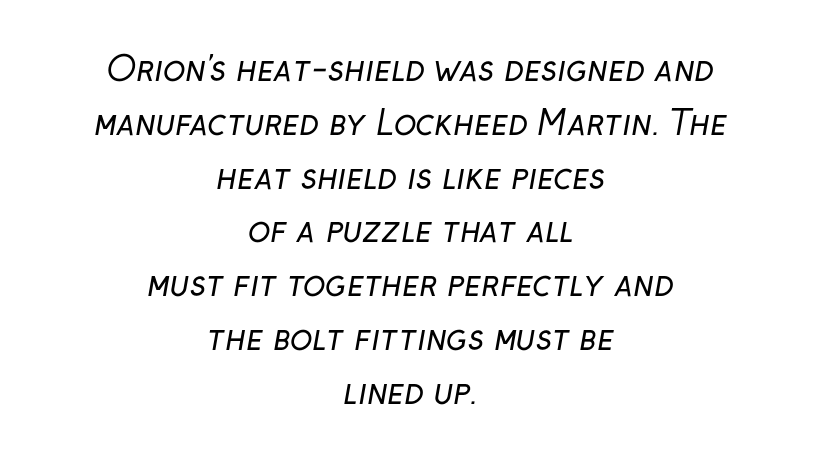
Is this a fixed-width face? No — the glyphs have proportional, varying widths. Characters follow at the spacing the type designer built in. The lines in this sample share a center point and differ in where they start and stop. The specimen omits any rule beneath the text block's lines. Look at the bottom of the vertical strokes: they stop flat, with no serifs.
